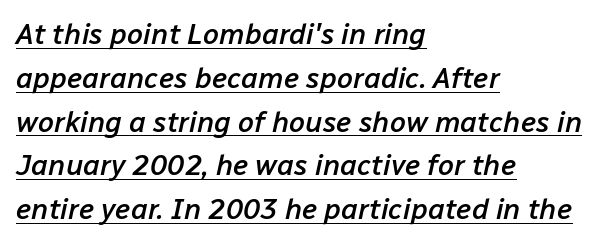
{"italic": "yes", "lean": "right", "slant_degrees": 12, "bold": "semi", "weight": "semibold", "width": "normal", "stroke_contrast": "low", "x_height": "medium", "monospaced": "no", "underline": "yes", "align": "left", "line_spacing": "normal", "line_spacing_ratio": 1.51, "letter_spacing": "normal", "letter_spacing_em": 0.0, "glyph_px": 29}
